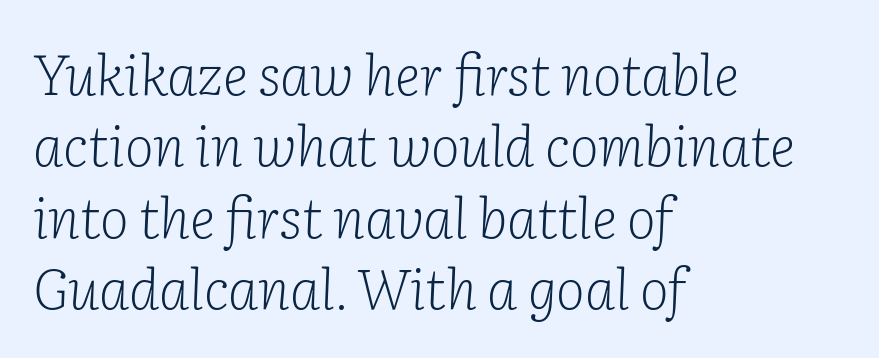
Q: Is the text bold? A: No.
Q: Is the text italic (slanted)? A: Yes, it leans right by about 2 degrees.
Q: Is the typeface a serif or a sans-serif typeface? A: Serif.
Q: Is the text underlined? A: No.
Q: How is the paragraph aligned? A: Left-aligned.
Q: Is the spacing between letters normal or unusually wide? A: Normal.
Q: Is the spacing between lines tight, normal or loose? A: Normal.
Q: Width (condensed, normal, or wide)? A: Normal.
Q: Stroke contrast? A: Low.
Q: x-height? A: Medium.
Q: Monospaced? A: No.
